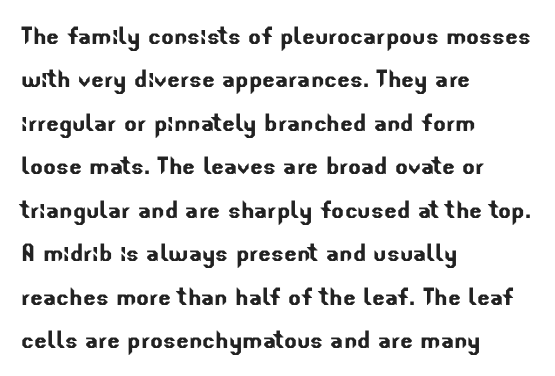
The image shows 30 px sans-serif type; set left-aligned, normal line spacing (1.45x), normal letter spacing, not underlined; low stroke contrast and a small x-height.
